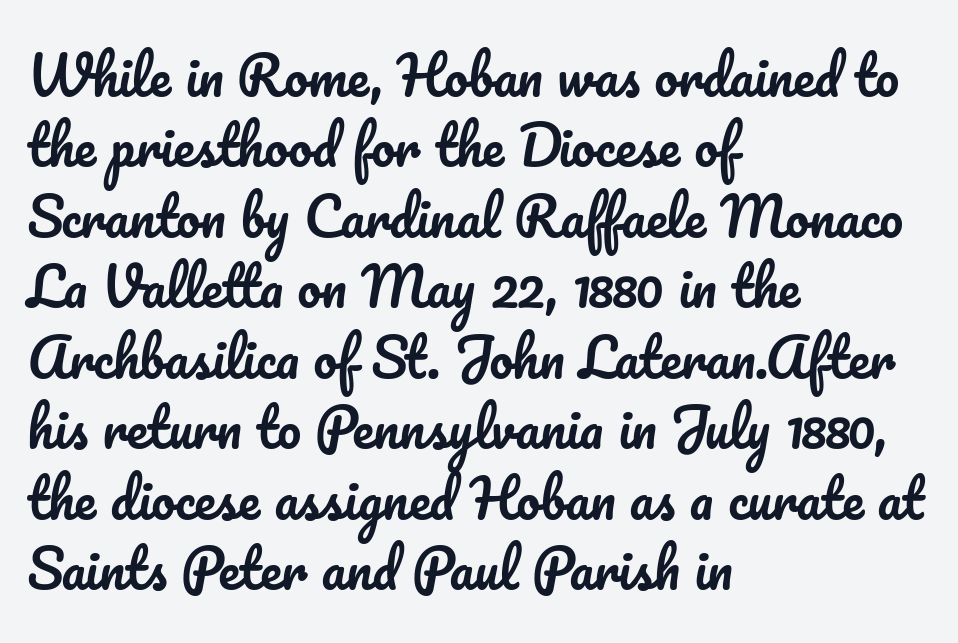
Q: Is the text italic (slanted)? A: Yes.
Q: Is the text underlined? A: No.
Q: How is the paragraph aligned? A: Left-aligned.
Q: Is the spacing between letters normal or unusually wide? A: Normal.
Q: Is the spacing between lines tight, normal or loose? A: Normal.
Q: Width (condensed, normal, or wide)? A: Normal.
Q: Stroke contrast? A: Low.
Q: x-height? A: Small.
Q: Monospaced? A: No.
